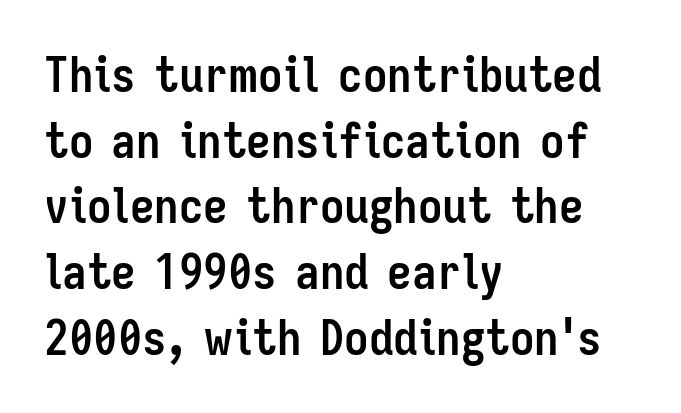
{"serif": "no", "italic": "no", "bold": "yes", "weight": "semibold", "width": "condensed", "stroke_contrast": "low", "x_height": "medium", "monospaced": "no", "underline": "no", "align": "left", "line_spacing": "normal", "line_spacing_ratio": 1.34, "letter_spacing": "normal", "letter_spacing_em": 0.0, "glyph_px": 49}
